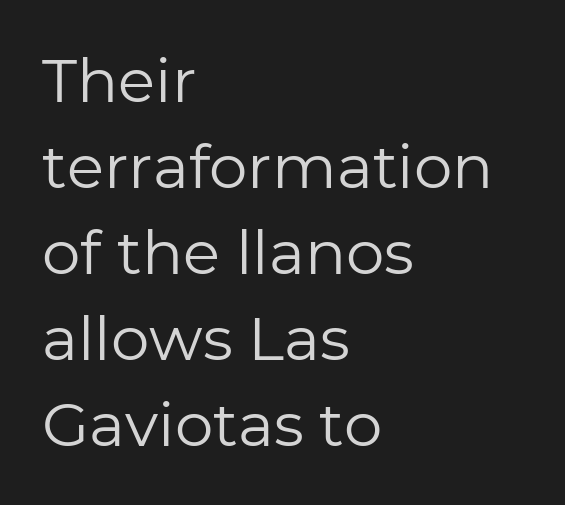
{"serif": "no", "italic": "no", "bold": "no", "weight": "regular", "width": "normal", "stroke_contrast": "low", "x_height": "medium", "monospaced": "no", "underline": "no", "align": "left", "line_spacing": "normal", "line_spacing_ratio": 1.41, "letter_spacing": "normal", "letter_spacing_em": 0.0, "glyph_px": 61}
